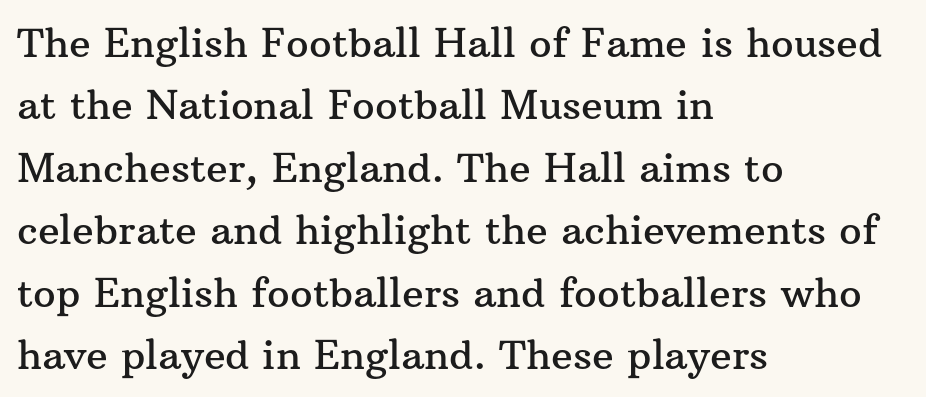
The passage is arranged the way most books set body copy — flush left. The typeface chosen for these lines features serifs. Vertical spacing — default. The lettering stays uniformly vertical, giving the passage a roman look.
